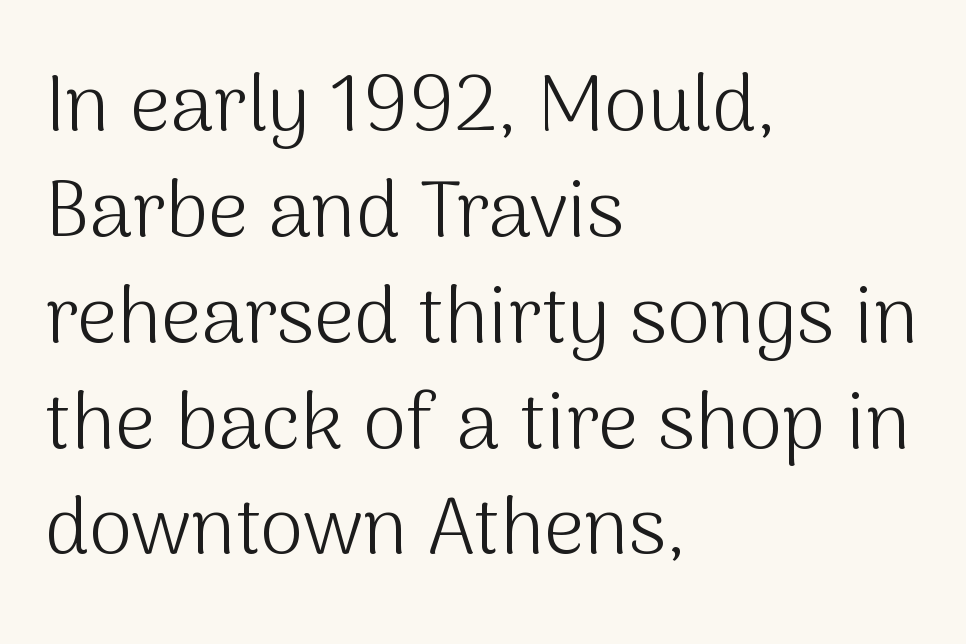
The image shows 79 px light sans-serif type, upright; set left-aligned, normal line spacing (1.34x), normal letter spacing, not underlined; medium stroke contrast and a medium x-height.
